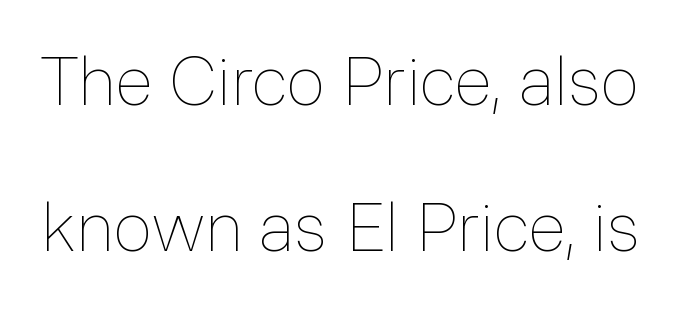
{"italic": "no", "bold": "no", "weight": "thin", "width": "normal", "stroke_contrast": "low", "x_height": "medium", "monospaced": "no", "underline": "no", "line_spacing": "loose", "line_spacing_ratio": 2.18, "letter_spacing": "normal", "letter_spacing_em": 0.0, "glyph_px": 67}
